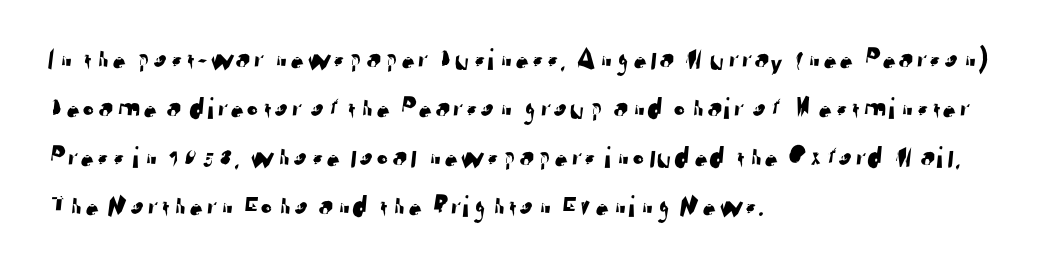
Students, observe: this is what conventionally led text looks like. You could call the tracking neutral — neither tight nor loose. Regarding serifs, this sample does without them. Varying glyph widths throughout — classic text-font behaviour.
